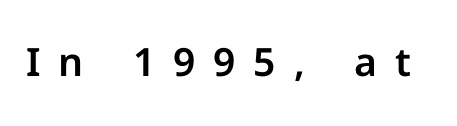
{"serif": "no", "italic": "no", "width": "normal", "stroke_contrast": "low", "x_height": "medium", "monospaced": "no", "underline": "no", "letter_spacing": "wide", "letter_spacing_em": 0.46, "glyph_px": 39}
